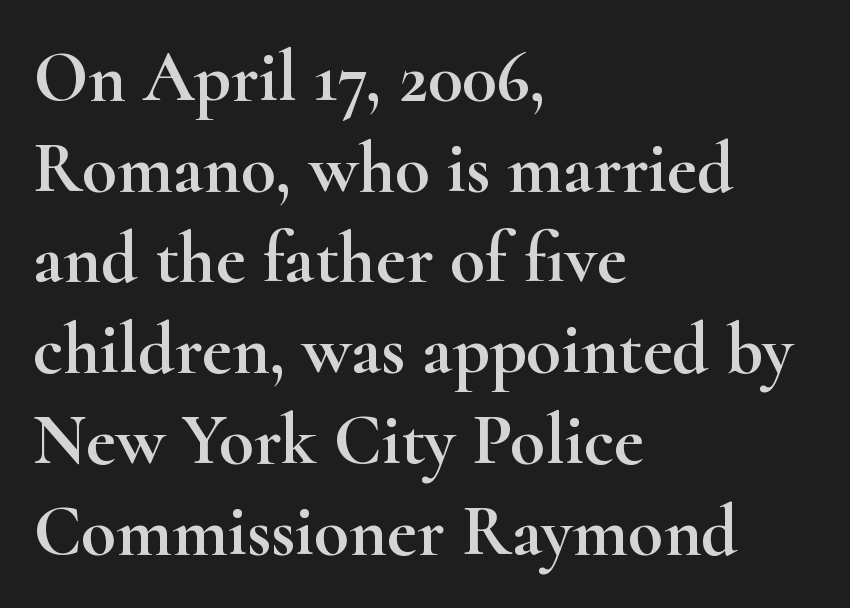
Spacing verdict: proportional, widths tailored to each character. Letterform terminals end in serifs throughout the passage. In terms of leading, this rendering sits right in the middle. This sample uses plain, unmodified letter spacing.
